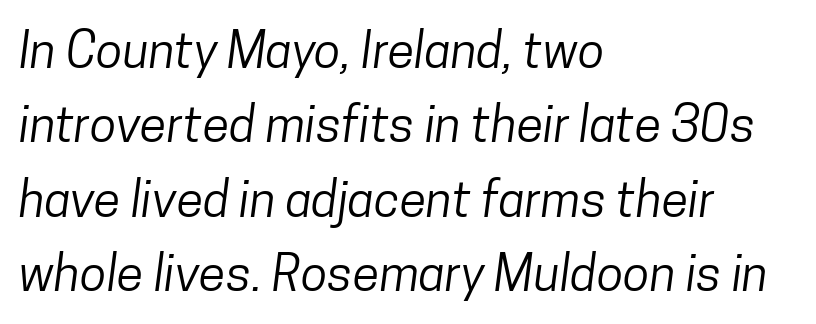
{"serif": "no", "bold": "no", "weight": "regular", "width": "condensed", "stroke_contrast": "low", "x_height": "medium", "monospaced": "no", "underline": "no", "align": "left", "line_spacing": "normal", "line_spacing_ratio": 1.52, "letter_spacing": "normal", "letter_spacing_em": 0.0, "glyph_px": 49}
